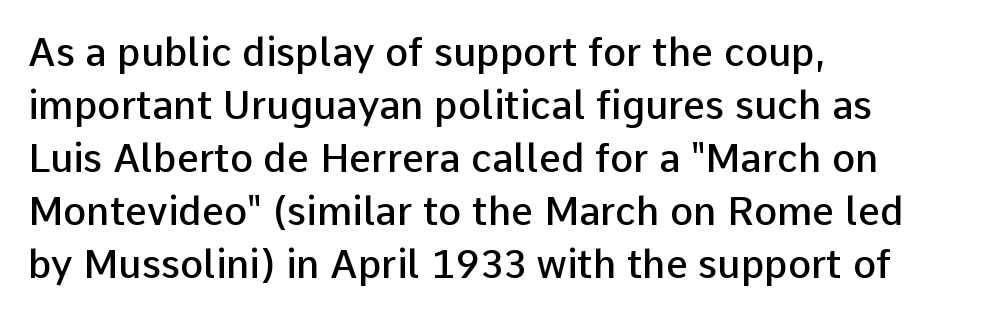
{"serif": "no", "italic": "no", "bold": "semi", "weight": "semibold", "width": "normal", "stroke_contrast": "low", "x_height": "medium", "monospaced": "no", "underline": "no", "align": "left", "line_spacing": "normal", "line_spacing_ratio": 1.36, "letter_spacing": "normal", "letter_spacing_em": 0.0, "glyph_px": 39}
